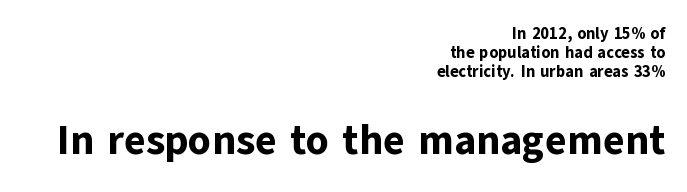
The image shows 41 px bold sans-serif type, upright; set right-aligned, line spacing 1.2x, normal letter spacing, not underlined; the second (bottom) block is 2.56x larger; low stroke contrast and a medium x-height.
